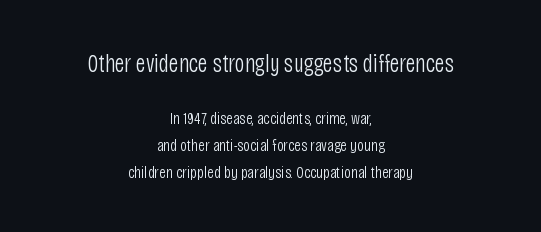
Q: Is the text bold? A: No.
Q: Is the text italic (slanted)? A: No, it is upright.
Q: Is the text underlined? A: No.
Q: How is the paragraph aligned? A: Centered.
Q: Is the spacing between letters normal or unusually wide? A: Normal.
Q: Is the spacing between lines tight, normal or loose? A: Normal.
Q: Which block of text is set in a larger size, the first (top) or the second (bottom)? A: The first (top) one.
